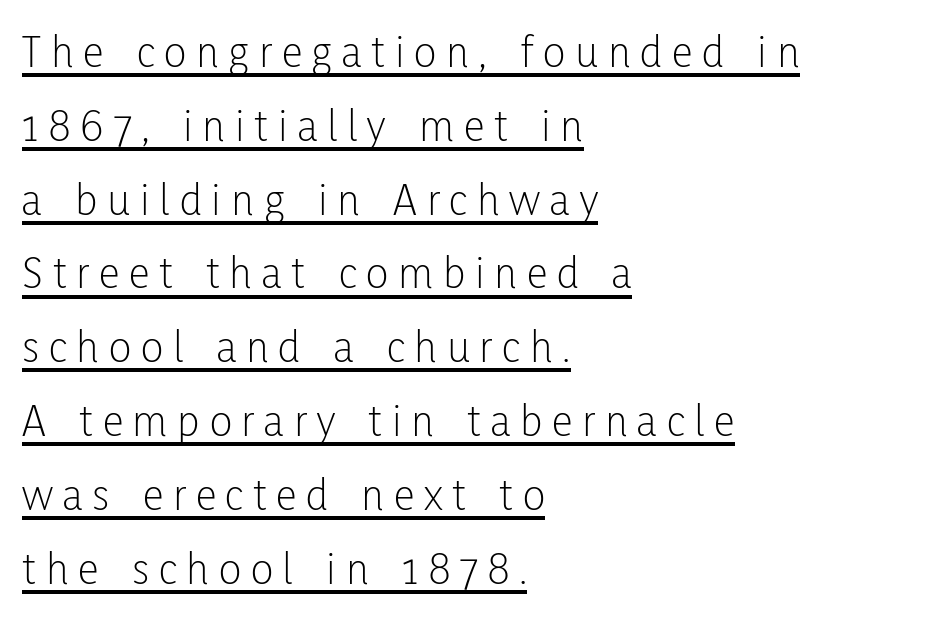
The image shows 47 px light, condensed sans-serif type, upright; set left-aligned, normal line spacing (1.57x), unusually wide letter spacing (+0.21 em), underlined; low stroke contrast and a medium x-height.
